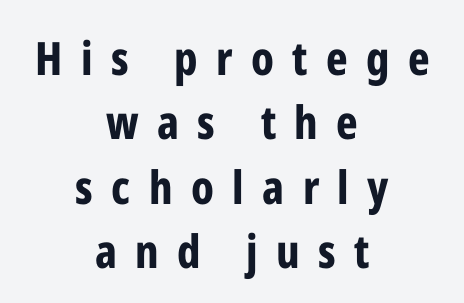
The zone under the glyphs is completely vacant. One glance says typical: line gaps are just what's usual. In terms of posture, this sample is upright. Are there feet on the stems? There aren't — it's a sans.
